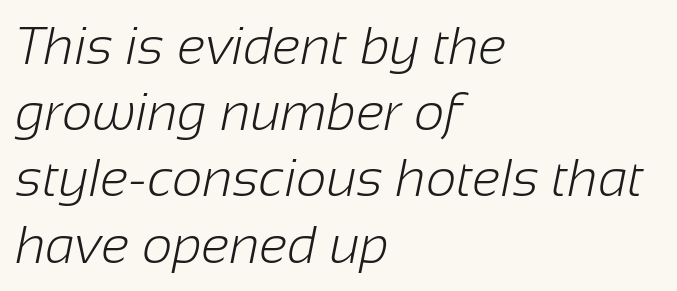
{"serif": "no", "bold": "no", "weight": "light", "width": "normal", "stroke_contrast": "low", "x_height": "medium", "monospaced": "no", "underline": "no", "align": "left", "line_spacing": "normal", "line_spacing_ratio": 1.25, "letter_spacing": "normal", "letter_spacing_em": 0.0, "glyph_px": 53}
